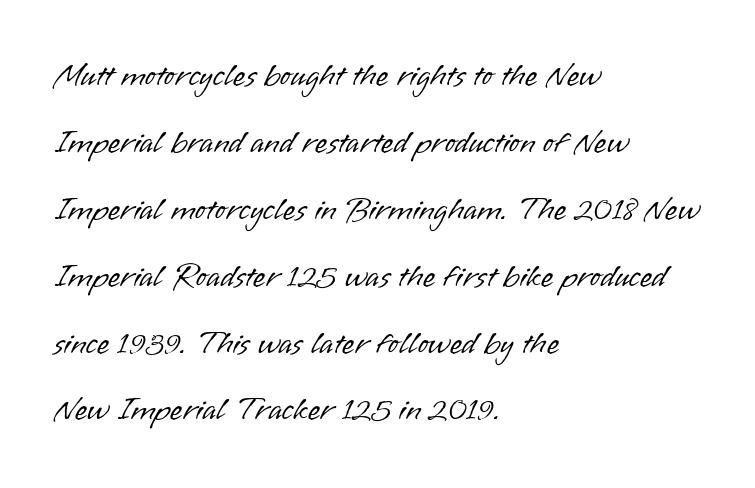
The image shows 32 px light sans-serif type; set left-aligned, loose line spacing (2.09x), normal letter spacing, not underlined; low stroke contrast and a small x-height.
